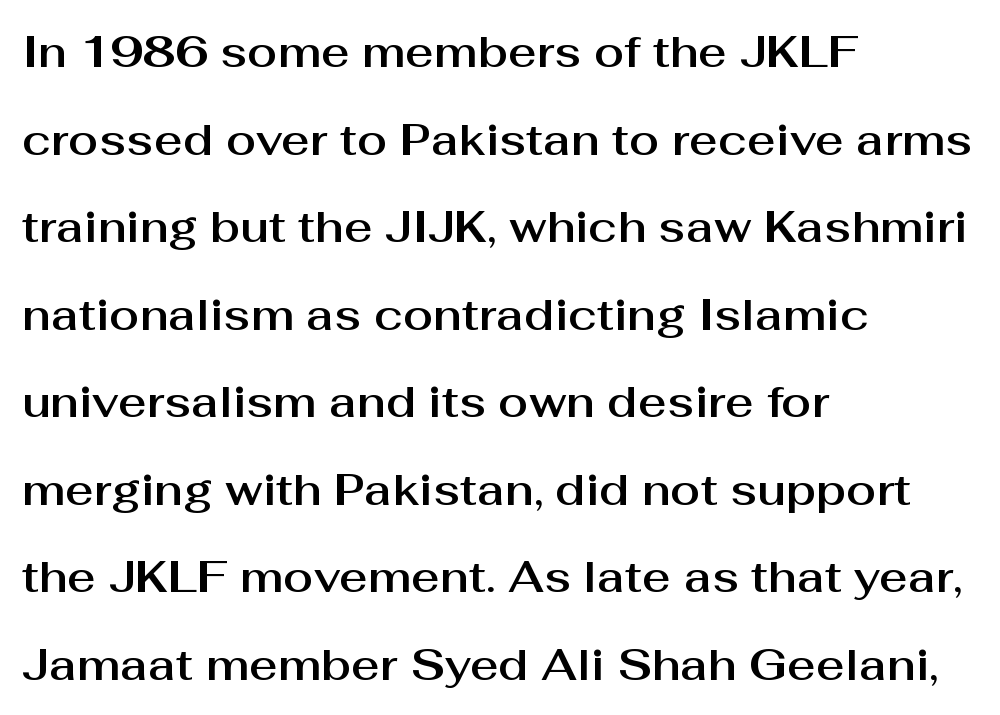
{"serif": "no", "italic": "no", "width": "normal", "stroke_contrast": "medium", "x_height": "medium", "monospaced": "no", "underline": "no", "align": "left", "line_spacing": "loose", "line_spacing_ratio": 1.99, "letter_spacing": "normal", "letter_spacing_em": 0.0, "glyph_px": 44}
